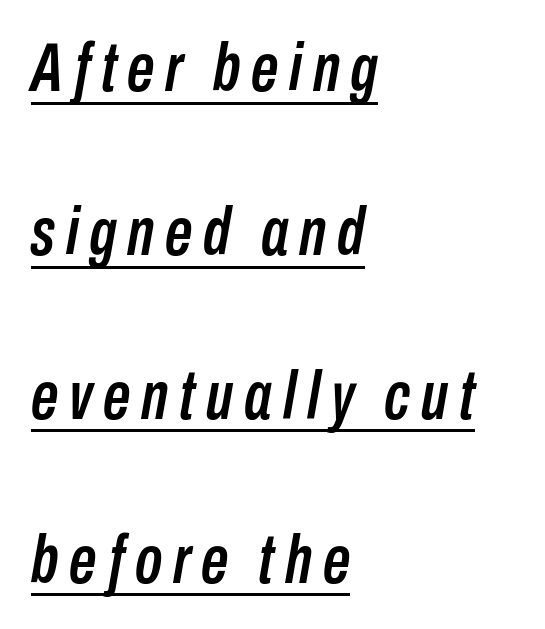
{"italic": "yes", "lean": "right", "slant_degrees": 10, "width": "condensed", "stroke_contrast": "low", "x_height": "medium", "monospaced": "no", "underline": "yes", "align": "left", "line_spacing": "loose", "line_spacing_ratio": 2.41, "glyph_px": 68}
